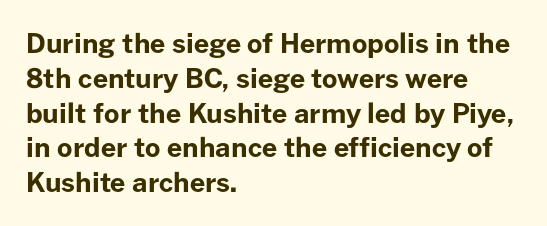
Q: Is the text bold? A: Yes.
Q: Is the text italic (slanted)? A: No, it is upright.
Q: Is the text underlined? A: No.
Q: How is the paragraph aligned? A: Left-aligned.
Q: Is the spacing between letters normal or unusually wide? A: Normal.
Q: Is the spacing between lines tight, normal or loose? A: Normal.
